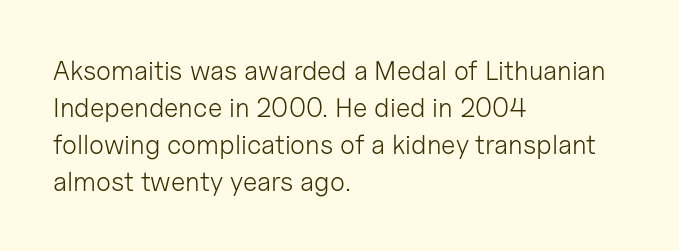
Reading down the block, your eye returns to a fixed left position each line. Tall strokes in this sample are plumb rather than angled. The rendering uses a moderate line-height, typical for paragraphs. This is not heavy type; no bold has been used. Any mark beneath the type? The region is blank. Each word holds together tightly as a unit, with standard inter-letter gaps.
